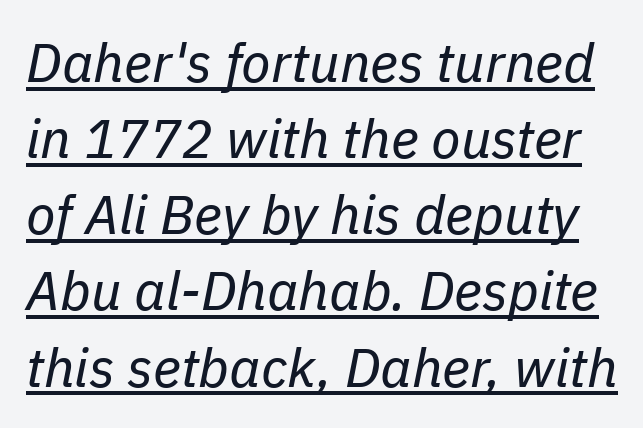
{"italic": "yes", "lean": "right", "slant_degrees": 11, "bold": "no", "weight": "regular", "width": "normal", "stroke_contrast": "low", "x_height": "medium", "monospaced": "no", "underline": "yes", "line_spacing": "normal", "line_spacing_ratio": 1.41, "letter_spacing": "normal", "letter_spacing_em": 0.0, "glyph_px": 54}
